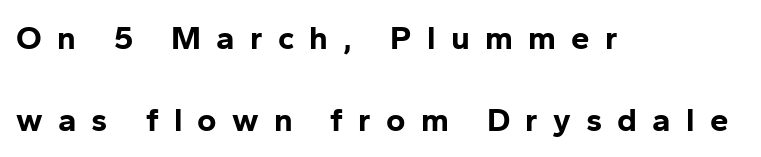
Q: Is the text bold? A: Yes.
Q: Is the text italic (slanted)? A: No, it is upright.
Q: Is the typeface a serif or a sans-serif typeface? A: Sans-serif.
Q: Is the text underlined? A: No.
Q: How is the paragraph aligned? A: Left-aligned.
Q: Is the spacing between letters normal or unusually wide? A: Unusually wide.
Q: Is the spacing between lines tight, normal or loose? A: Loose.
Q: Width (condensed, normal, or wide)? A: Normal.
Q: Stroke contrast? A: Low.
Q: x-height? A: Medium.
Q: Monospaced? A: No.
